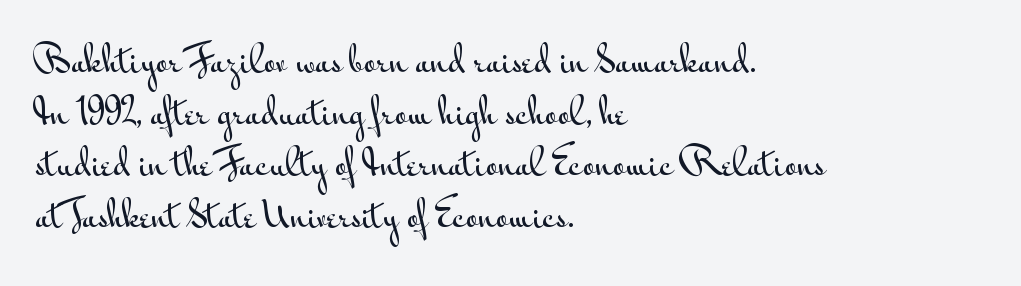
{"serif": "no", "width": "wide", "stroke_contrast": "medium", "x_height": "small", "monospaced": "no", "underline": "no", "align": "left", "line_spacing": "normal", "line_spacing_ratio": 1.52, "letter_spacing": "normal", "letter_spacing_em": 0.0, "glyph_px": 34}
